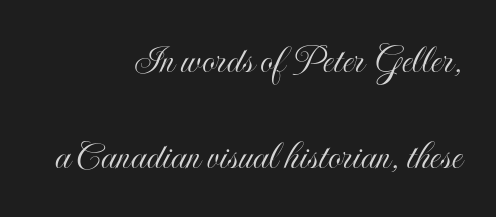
The image shows 42 px condensed type; set right-aligned, loose line spacing (2.28x), normal letter spacing, not underlined; a small x-height.
